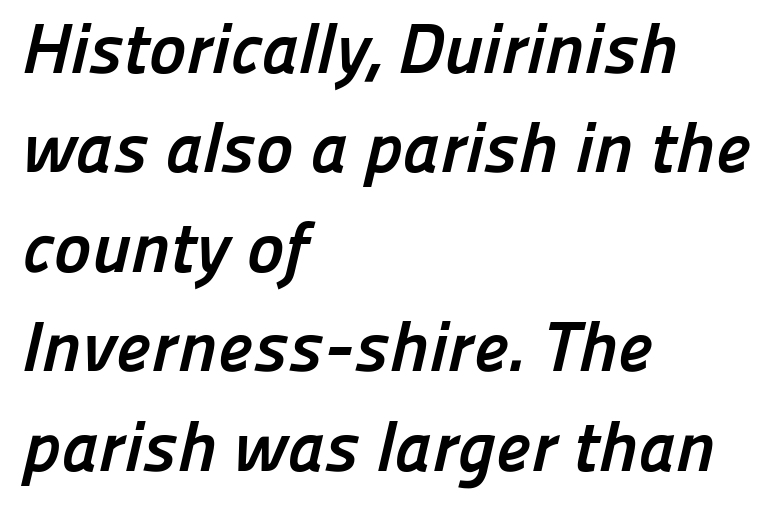
What kind of face is this? One without serifs — a sans. Heavy, bold letterforms. Beneath every word, the page is bare. Think of a printed novel: that variable character pitch is what you see here.
